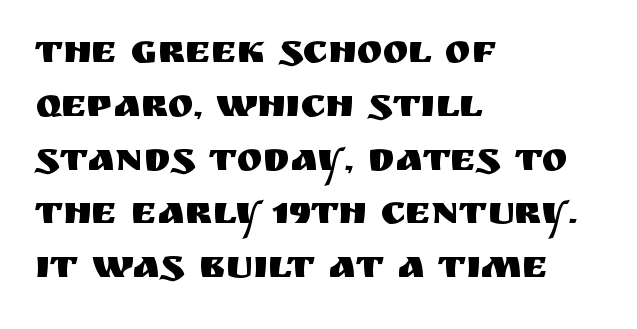
The image shows 39 px sans-serif type, upright; set left-aligned, normal line spacing (1.38x), normal letter spacing, not underlined; medium stroke contrast and a large x-height.
